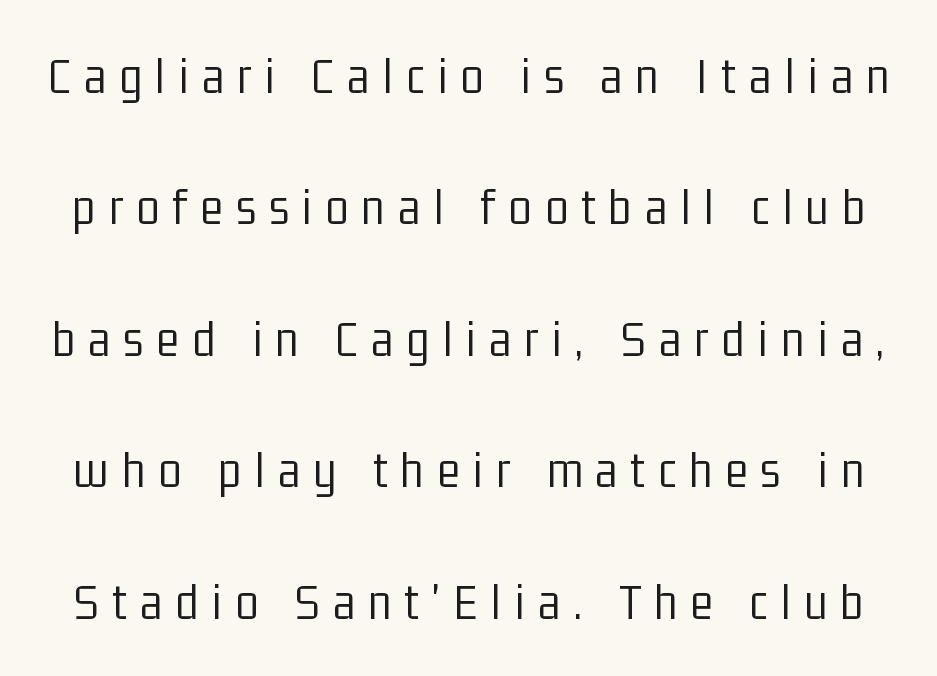
Q: Is the text bold? A: No.
Q: Is the text italic (slanted)? A: No, it is upright.
Q: Is the typeface a serif or a sans-serif typeface? A: Sans-serif.
Q: Is the text underlined? A: No.
Q: Is the spacing between letters normal or unusually wide? A: Unusually wide.
Q: Is the spacing between lines tight, normal or loose? A: Loose.
Q: Width (condensed, normal, or wide)? A: Condensed.
Q: Stroke contrast? A: Low.
Q: x-height? A: Medium.
Q: Monospaced? A: No.
